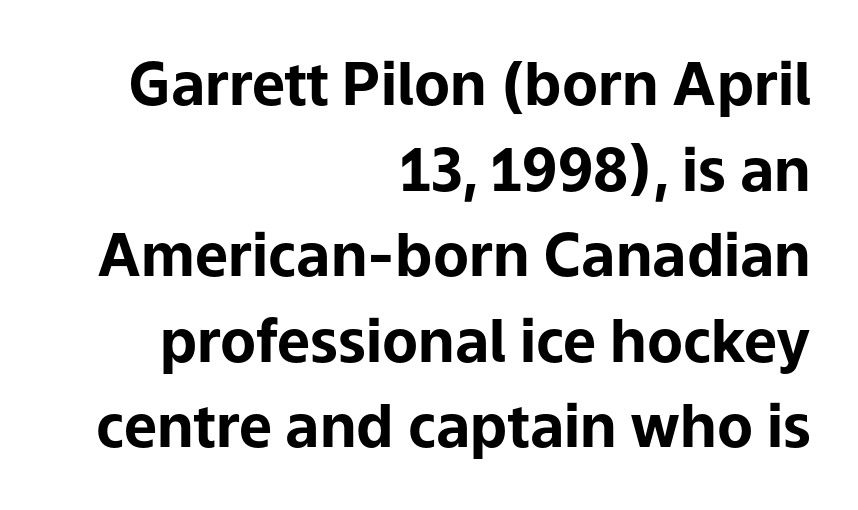
The letters stand upright; this is a roman face. Notice how the passage keeps a crisp vertical edge on the right only. Compared with typical paragraphs, the rows here are spaced about the same. Words appear dense and cohesive because spacing is normal.
